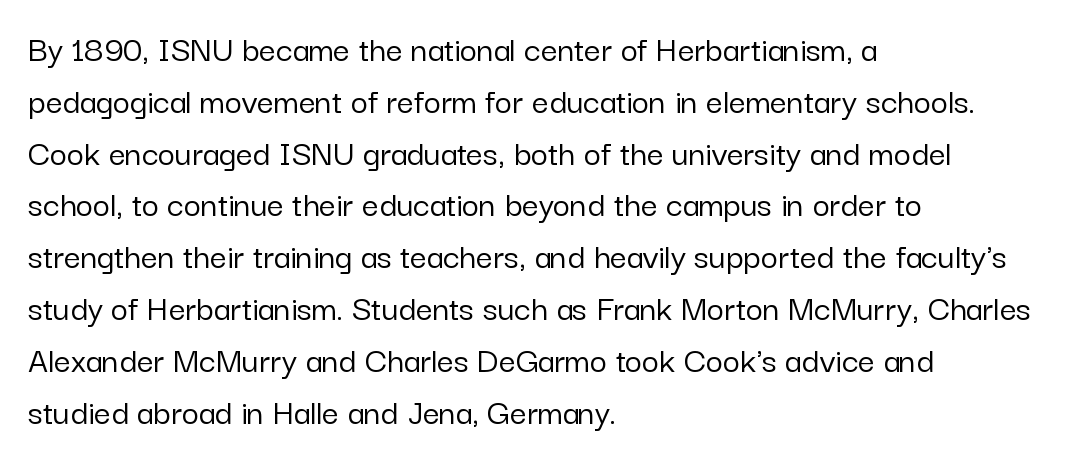
The image shows 37 px sans-serif type, upright; set left-aligned, normal line spacing (1.4x), normal letter spacing, not underlined; low stroke contrast and a medium x-height.
